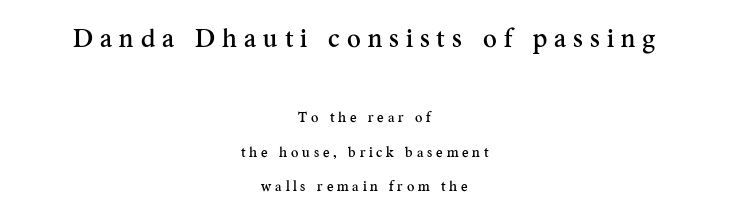
Q: Is the text italic (slanted)? A: No, it is upright.
Q: Is the text underlined? A: No.
Q: How is the paragraph aligned? A: Centered.
Q: Is the spacing between letters normal or unusually wide? A: Unusually wide.
Q: Is the spacing between lines tight, normal or loose? A: Loose.
Q: Which block of text is set in a larger size, the first (top) or the second (bottom)? A: The first (top) one.
